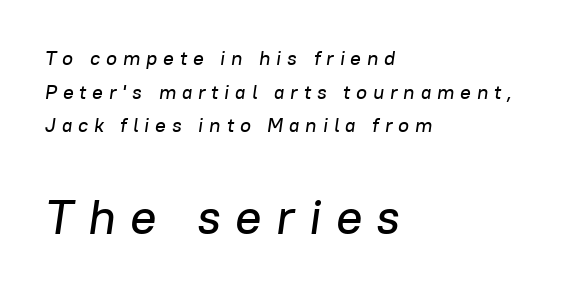
The image shows 49 px text type, italic (leaning right); set left-aligned, normal line spacing (1.68x), unusually wide letter spacing (+0.29 em), not underlined; the second (bottom) block is 2.45x larger; low stroke contrast and a medium x-height.
